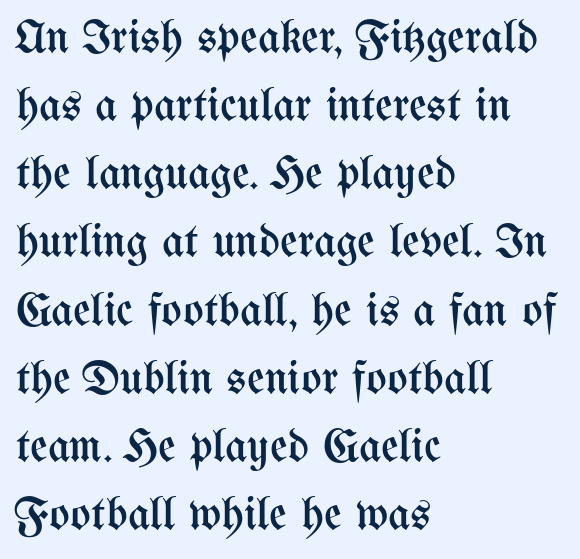
The image shows 48 px regular-weight, condensed type, upright; set left-aligned, normal line spacing (1.42x), normal letter spacing, not underlined; medium stroke contrast and a medium x-height.
